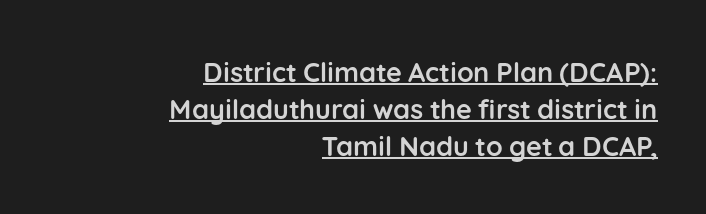
Q: Is the text bold? A: Yes.
Q: Is the text italic (slanted)? A: No, it is upright.
Q: Is the text underlined? A: Yes.
Q: How is the paragraph aligned? A: Right-aligned.
Q: Is the spacing between letters normal or unusually wide? A: Normal.
Q: Is the spacing between lines tight, normal or loose? A: Normal.
